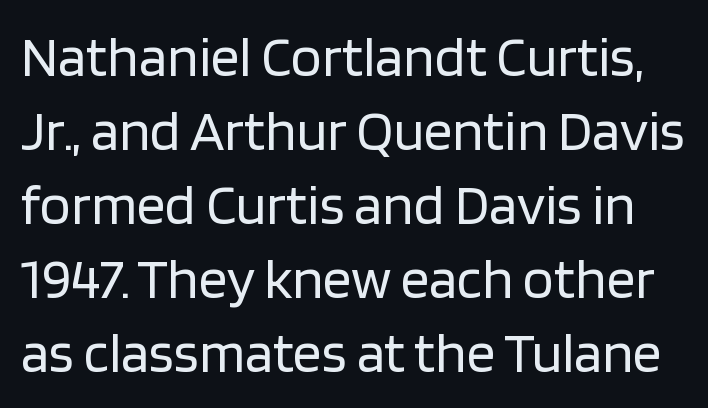
The image shows 57 px regular-weight sans-serif type, upright; set normal line spacing (1.3x), normal letter spacing, not underlined; low stroke contrast and a large x-height.
